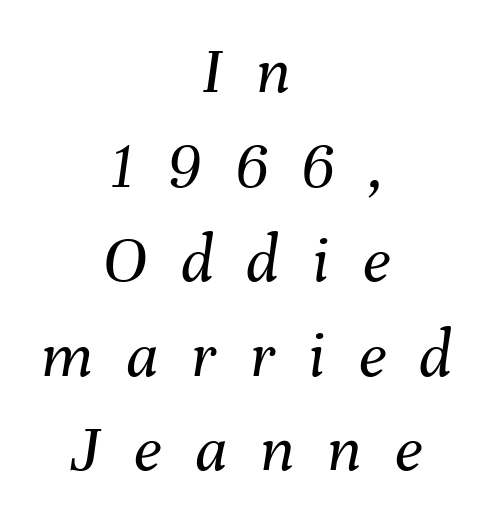
The image shows 68 px regular-weight type, italic (leaning right); set centered, normal line spacing (1.39x), unusually wide letter spacing (+0.49 em), not underlined; medium stroke contrast and a medium x-height.
